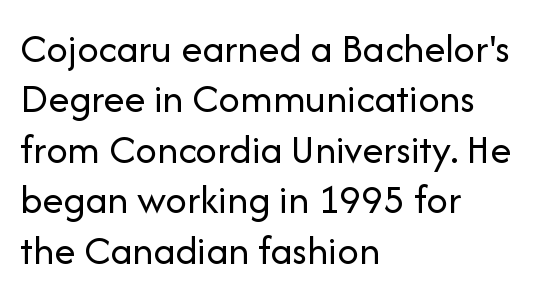
The image shows 42 px regular-weight sans-serif type, upright; set left-aligned, line spacing 1.2x, normal letter spacing, not underlined; low stroke contrast and a medium x-height.
